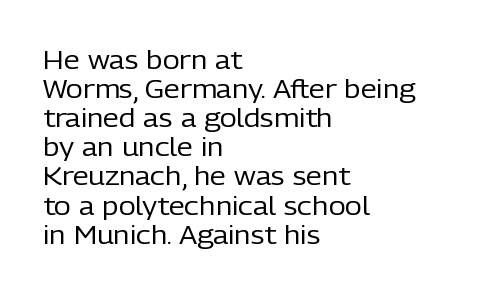
Posture: upright roman. A student would call this left alignment; a typographer would say flush left, rag right. Stroke thickness stays within the range of a standard reading face or lighter. Decoration check: the copy has no underline. The gaps between neighbouring characters are ordinary and unremarkable.
